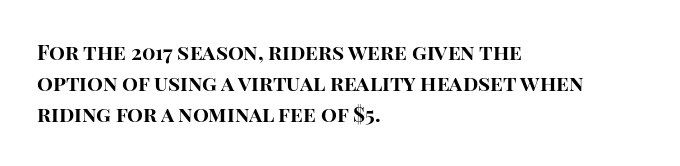
Q: Is the text bold? A: Yes.
Q: Is the text italic (slanted)? A: No, it is upright.
Q: Is the text underlined? A: No.
Q: How is the paragraph aligned? A: Left-aligned.
Q: Is the spacing between letters normal or unusually wide? A: Normal.
Q: Is the spacing between lines tight, normal or loose? A: Normal.
